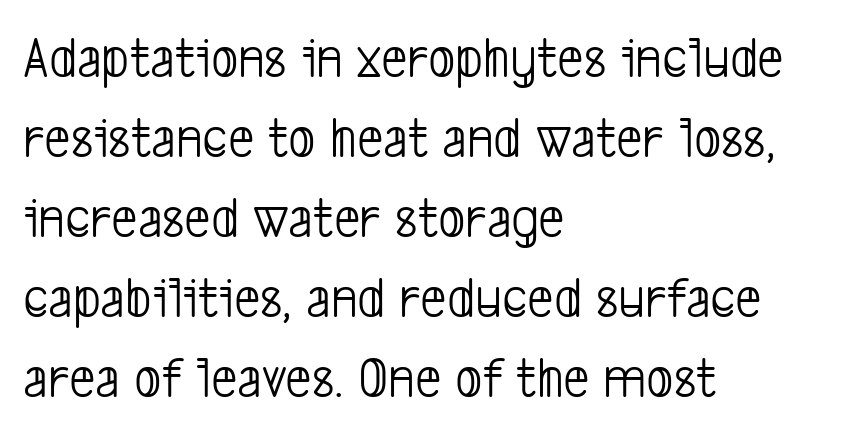
Q: Is the text bold? A: No.
Q: Is the typeface a serif or a sans-serif typeface? A: Sans-serif.
Q: Is the text underlined? A: No.
Q: How is the paragraph aligned? A: Left-aligned.
Q: Is the spacing between letters normal or unusually wide? A: Normal.
Q: Is the spacing between lines tight, normal or loose? A: Normal.
Q: Width (condensed, normal, or wide)? A: Condensed.
Q: Stroke contrast? A: Low.
Q: x-height? A: Medium.
Q: Monospaced? A: No.
